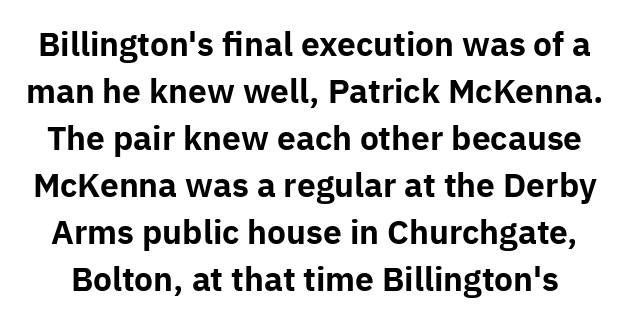
Q: Is the text bold? A: Yes.
Q: Is the text italic (slanted)? A: No, it is upright.
Q: Is the typeface a serif or a sans-serif typeface? A: Sans-serif.
Q: Is the text underlined? A: No.
Q: Is the spacing between letters normal or unusually wide? A: Normal.
Q: Is the spacing between lines tight, normal or loose? A: Normal.
Q: Width (condensed, normal, or wide)? A: Normal.
Q: Stroke contrast? A: Low.
Q: x-height? A: Medium.
Q: Monospaced? A: No.
